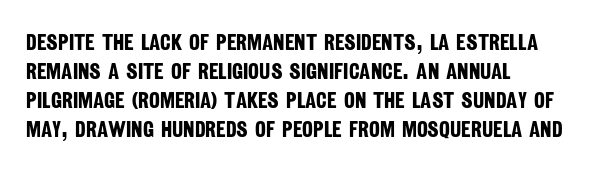
Q: Is the text bold? A: Yes.
Q: Is the text underlined? A: No.
Q: How is the paragraph aligned? A: Left-aligned.
Q: Is the spacing between letters normal or unusually wide? A: Normal.
Q: Is the spacing between lines tight, normal or loose? A: Normal.
